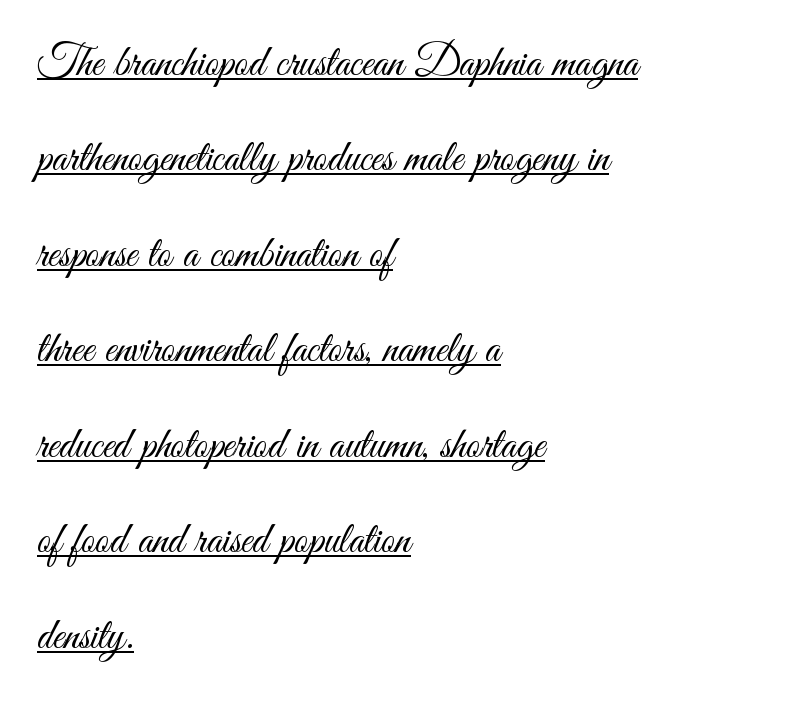
Q: Is the text bold? A: No.
Q: Is the text italic (slanted)? A: Yes.
Q: Is the typeface a serif or a sans-serif typeface? A: Sans-serif.
Q: Is the text underlined? A: Yes.
Q: How is the paragraph aligned? A: Left-aligned.
Q: Is the spacing between letters normal or unusually wide? A: Normal.
Q: Is the spacing between lines tight, normal or loose? A: Loose.
Q: Width (condensed, normal, or wide)? A: Condensed.
Q: Stroke contrast? A: Medium.
Q: x-height? A: Small.
Q: Monospaced? A: No.
